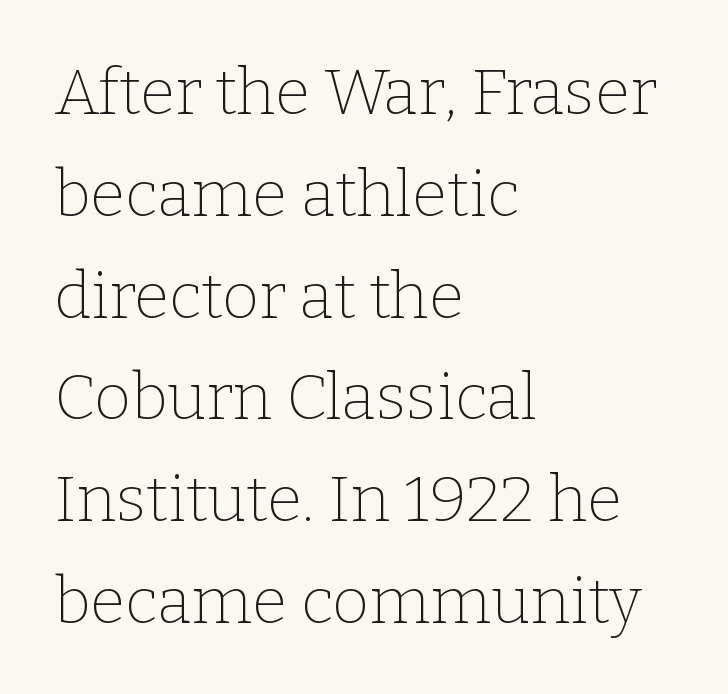
The image shows 64 px thin serif type, upright; set left-aligned, normal line spacing (1.59x), normal letter spacing, not underlined; low stroke contrast and a medium x-height.
